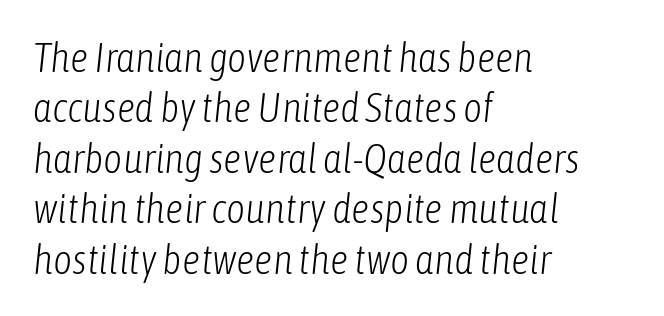
{"italic": "yes", "lean": "right", "slant_degrees": 6, "bold": "no", "weight": "light", "width": "condensed", "stroke_contrast": "low", "x_height": "medium", "monospaced": "no", "underline": "no", "align": "left", "line_spacing_ratio": 1.23, "letter_spacing": "normal", "letter_spacing_em": 0.0, "glyph_px": 41}
